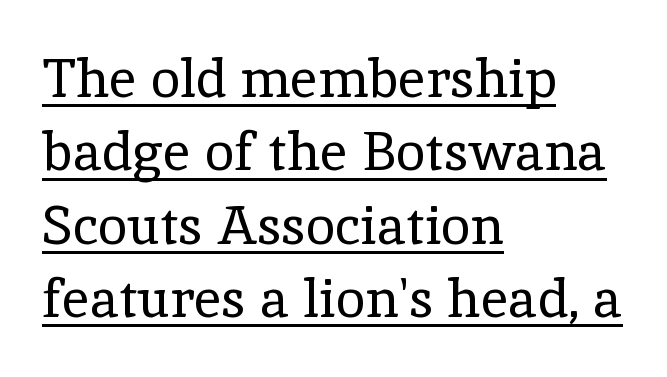
Q: Is the text bold? A: No.
Q: Is the text italic (slanted)? A: No, it is upright.
Q: Is the typeface a serif or a sans-serif typeface? A: Serif.
Q: Is the text underlined? A: Yes.
Q: How is the paragraph aligned? A: Left-aligned.
Q: Is the spacing between letters normal or unusually wide? A: Normal.
Q: Is the spacing between lines tight, normal or loose? A: Normal.
Q: Width (condensed, normal, or wide)? A: Normal.
Q: x-height? A: Medium.
Q: Monospaced? A: No.
